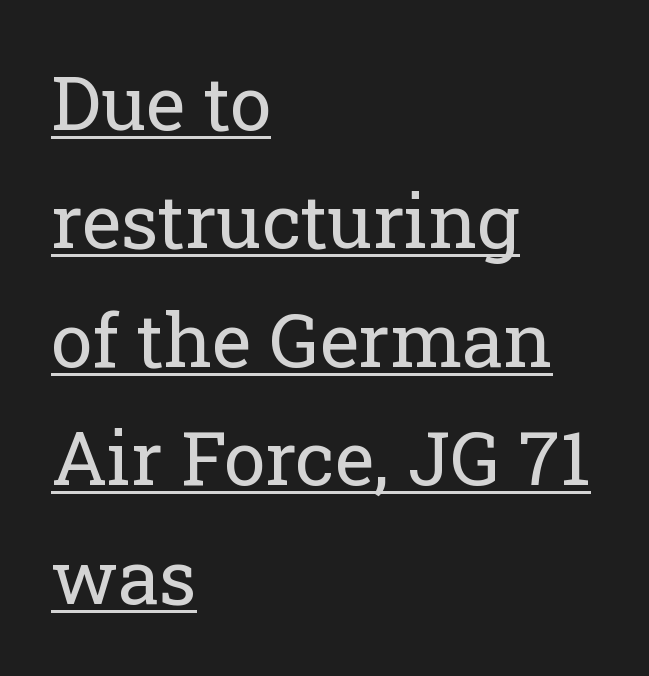
{"serif": "yes", "italic": "no", "bold": "no", "weight": "regular", "width": "normal", "stroke_contrast": "low", "x_height": "medium", "monospaced": "no", "underline": "yes", "align": "left", "line_spacing": "normal", "line_spacing_ratio": 1.58, "letter_spacing": "normal", "letter_spacing_em": 0.0, "glyph_px": 75}
